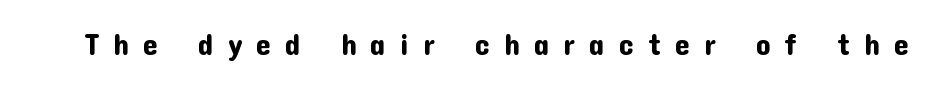
The image shows 30 px sans-serif type, upright; set unusually wide letter spacing (+0.47 em), not underlined; low stroke contrast and a medium x-height.
